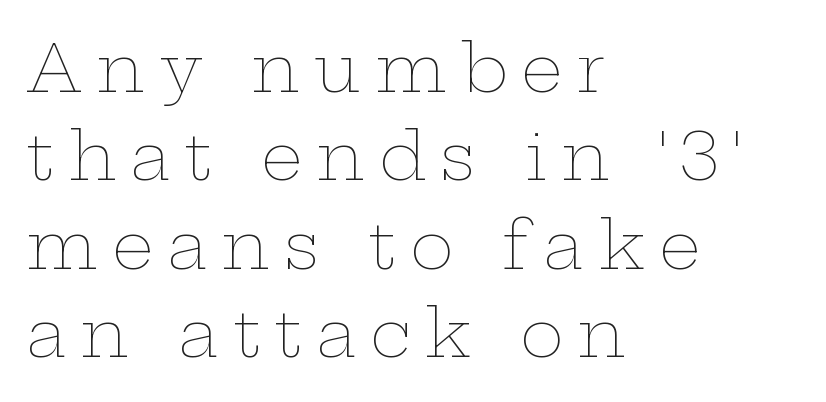
{"italic": "no", "bold": "no", "weight": "thin", "width": "wide", "stroke_contrast": "low", "x_height": "medium", "monospaced": "no", "underline": "no", "align": "left", "line_spacing": "normal", "line_spacing_ratio": 1.34, "letter_spacing": "wide", "letter_spacing_em": 0.21, "glyph_px": 66}
